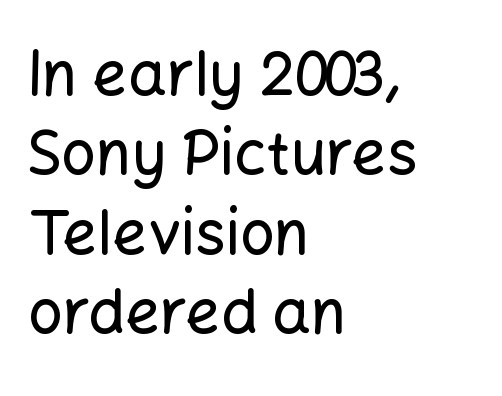
If you drew a ruler down the left edge, every line would touch it. Glyph-to-glyph distance matches everyday printed text. A roman cut, with each character standing at attention. Think of a printed novel: that variable character pitch is what you see here. Descenders hang freely into open space. The rendering uses a moderate line-height, typical for paragraphs.
